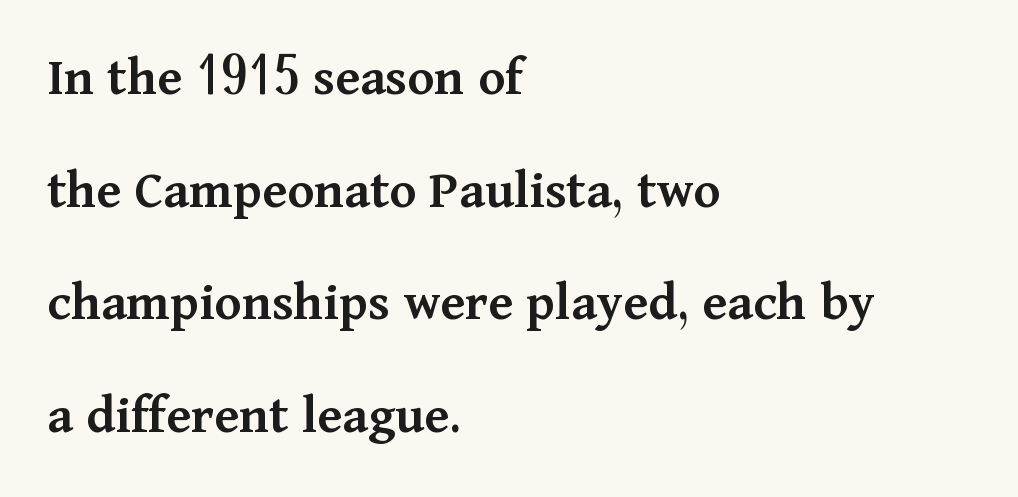
Q: Is the text bold? A: Semi-bold.
Q: Is the text italic (slanted)? A: No, it is upright.
Q: Is the typeface a serif or a sans-serif typeface? A: Serif.
Q: Is the text underlined? A: No.
Q: How is the paragraph aligned? A: Left-aligned.
Q: Is the spacing between letters normal or unusually wide? A: Normal.
Q: Is the spacing between lines tight, normal or loose? A: Loose.
Q: Width (condensed, normal, or wide)? A: Normal.
Q: Stroke contrast? A: Medium.
Q: x-height? A: Medium.
Q: Monospaced? A: No.
